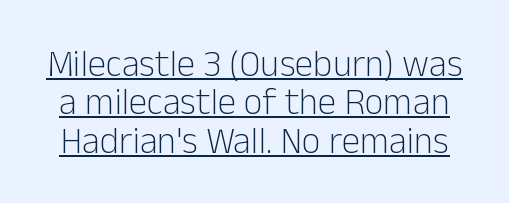
The image shows 37 px light sans-serif type, upright; set tight line spacing (1.04x), normal letter spacing, underlined; low stroke contrast and a medium x-height.
